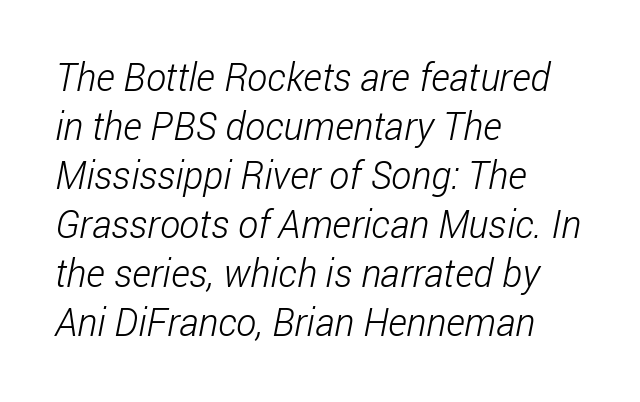
{"serif": "no", "bold": "no", "weight": "light", "width": "condensed", "stroke_contrast": "low", "x_height": "medium", "monospaced": "no", "underline": "no", "align": "left", "line_spacing": "normal", "line_spacing_ratio": 1.29, "letter_spacing": "normal", "letter_spacing_em": 0.0, "glyph_px": 38}
